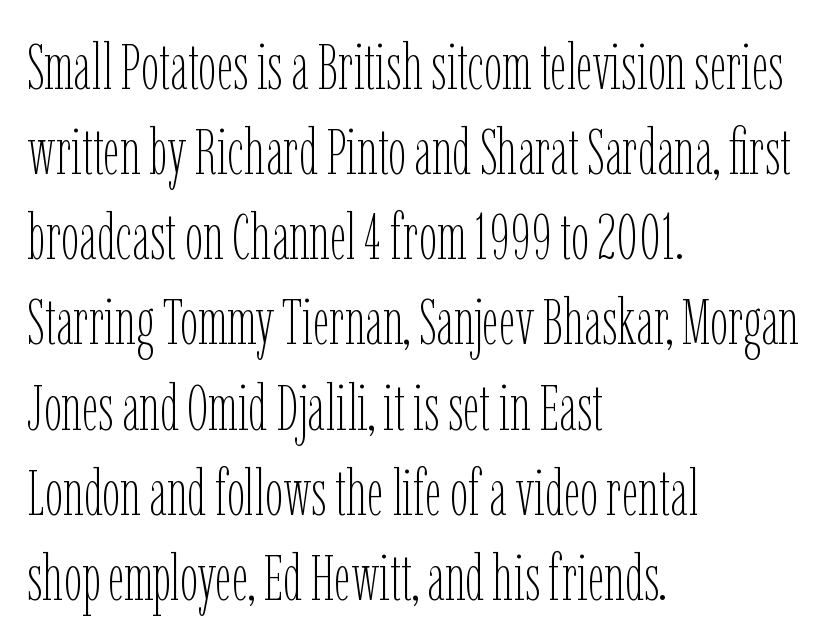
Q: Is the text bold? A: No.
Q: Is the text italic (slanted)? A: No, it is upright.
Q: Is the text underlined? A: No.
Q: How is the paragraph aligned? A: Left-aligned.
Q: Is the spacing between letters normal or unusually wide? A: Normal.
Q: Is the spacing between lines tight, normal or loose? A: Normal.
Q: Width (condensed, normal, or wide)? A: Condensed.
Q: Stroke contrast? A: Low.
Q: x-height? A: Medium.
Q: Monospaced? A: No.
